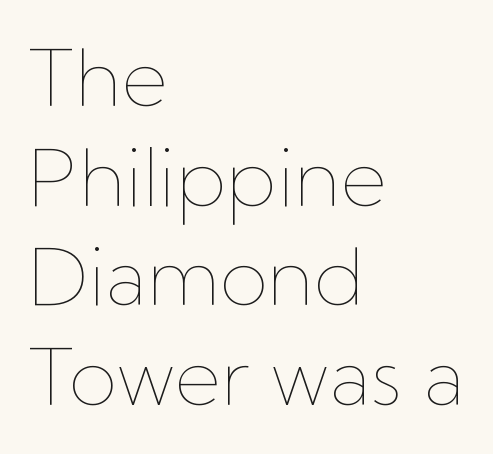
The image shows 79 px thin type, upright; set left-aligned, normal line spacing (1.26x), normal letter spacing, not underlined; low stroke contrast and a medium x-height.
